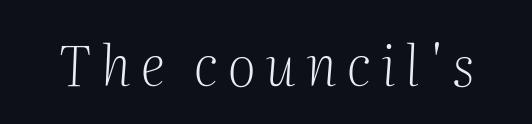
The image shows 55 px light serif type, italic (leaning right); set not underlined; medium stroke contrast and a medium x-height.
